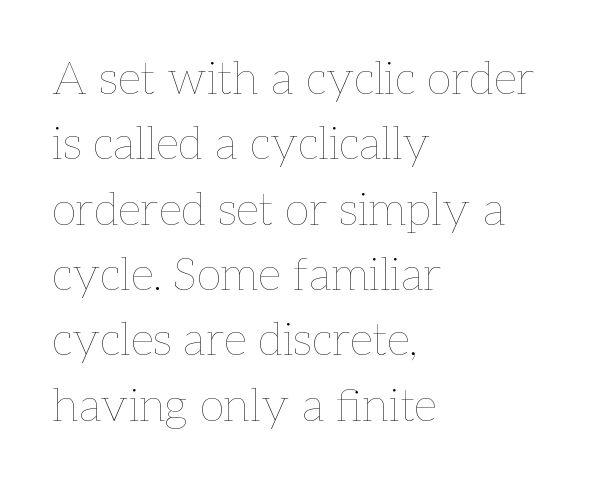
The letters stand straight up with perfectly vertical stems. One-word summary of the alignment: left. Character widths vary here, with narrow letters taking less room than wide ones. Descenders hang freely into open space.
